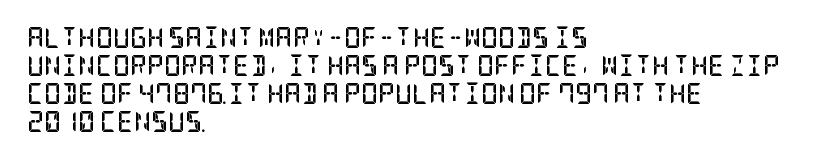
The image shows 21 px bold type, upright; set left-aligned, normal line spacing (1.33x), normal letter spacing, not underlined.
